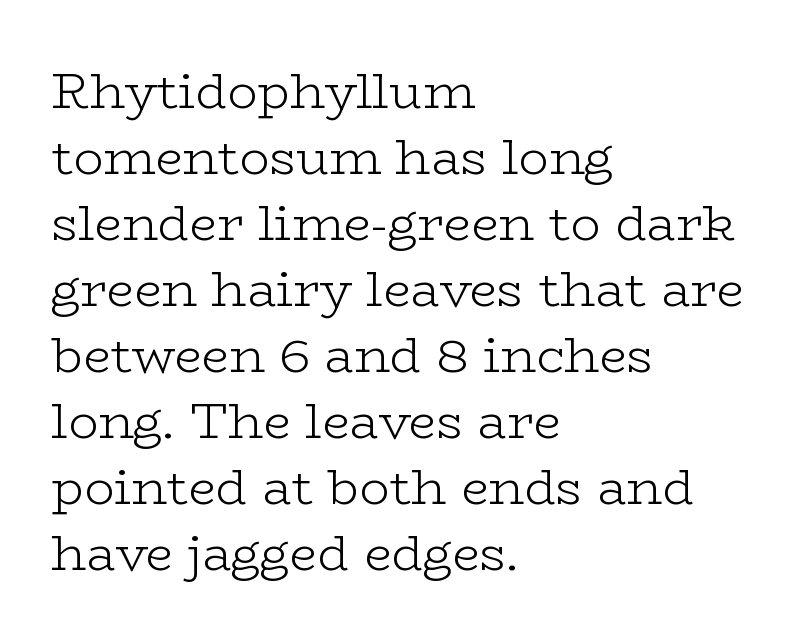
Q: Is the text bold? A: No.
Q: Is the text italic (slanted)? A: No, it is upright.
Q: Is the typeface a serif or a sans-serif typeface? A: Serif.
Q: Is the text underlined? A: No.
Q: How is the paragraph aligned? A: Left-aligned.
Q: Is the spacing between letters normal or unusually wide? A: Normal.
Q: Is the spacing between lines tight, normal or loose? A: Normal.
Q: Width (condensed, normal, or wide)? A: Wide.
Q: Stroke contrast? A: Low.
Q: x-height? A: Medium.
Q: Monospaced? A: No.
